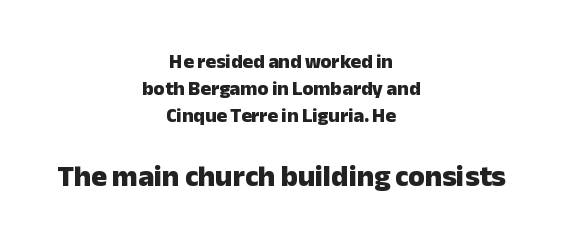
A sans-serif font was chosen for this passage. These lines are rendered in a variable-pitch font. The more generous point size was reserved for the lower chunk. The typesetter chose a symmetrical, centered arrangement here. There is no visible air inserted between adjacent glyphs.
